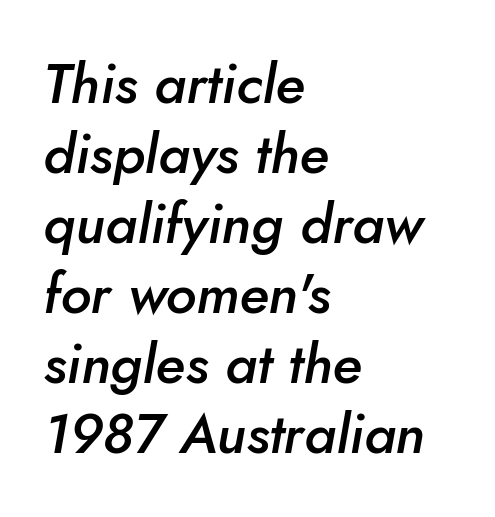
Q: Is the text bold? A: Semi-bold.
Q: Is the text italic (slanted)? A: Yes, it leans right by about 10 degrees.
Q: Is the text underlined? A: No.
Q: How is the paragraph aligned? A: Left-aligned.
Q: Is the spacing between letters normal or unusually wide? A: Normal.
Q: Is the spacing between lines tight, normal or loose? A: Normal.
Q: Width (condensed, normal, or wide)? A: Normal.
Q: Stroke contrast? A: Low.
Q: x-height? A: Small.
Q: Monospaced? A: No.
